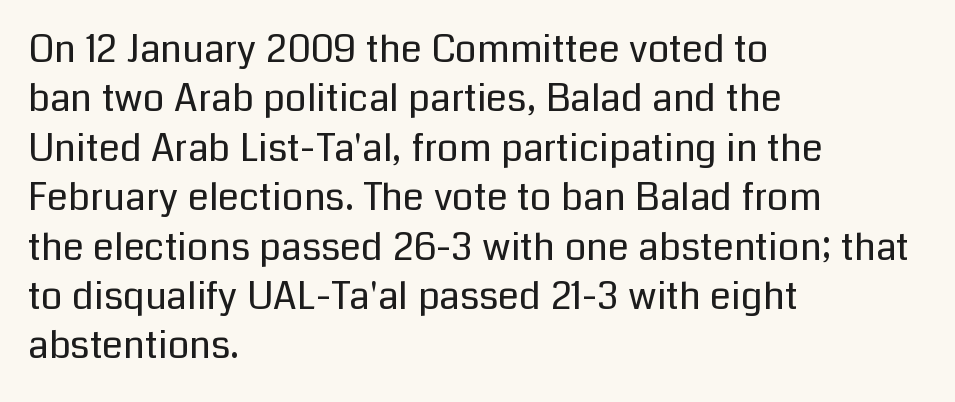
Q: Is the text bold? A: No.
Q: Is the text italic (slanted)? A: No, it is upright.
Q: Is the typeface a serif or a sans-serif typeface? A: Sans-serif.
Q: Is the text underlined? A: No.
Q: How is the paragraph aligned? A: Left-aligned.
Q: Is the spacing between letters normal or unusually wide? A: Normal.
Q: Is the spacing between lines tight, normal or loose? A: Normal.
Q: Width (condensed, normal, or wide)? A: Normal.
Q: Stroke contrast? A: Low.
Q: x-height? A: Medium.
Q: Monospaced? A: No.
